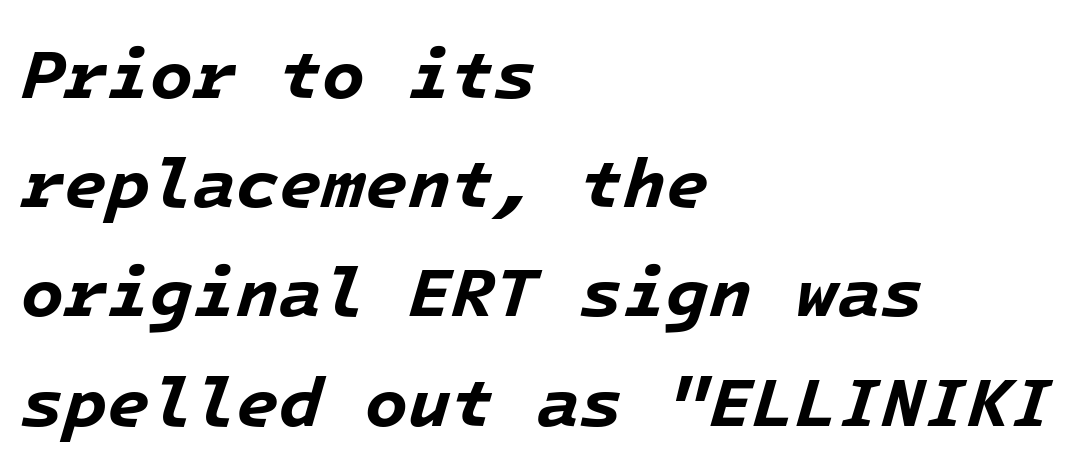
Q: Is the text bold? A: Yes.
Q: Is the text italic (slanted)? A: Yes, it leans right by about 16 degrees.
Q: Is the text underlined? A: No.
Q: How is the paragraph aligned? A: Left-aligned.
Q: Is the spacing between letters normal or unusually wide? A: Normal.
Q: Is the spacing between lines tight, normal or loose? A: Normal.
Q: Width (condensed, normal, or wide)? A: Normal.
Q: Stroke contrast? A: Low.
Q: x-height? A: Medium.
Q: Monospaced? A: Yes.
